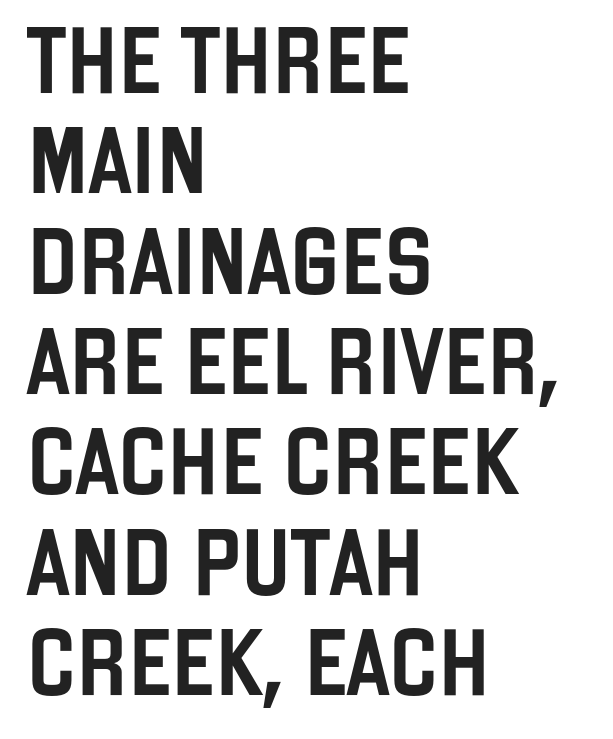
The words here are not underlined. Glyph-to-glyph distance matches everyday printed text. The rendering uses natural spacing where letterforms have individual widths. Regarding leading, the lines here are spaced in the standard way.
